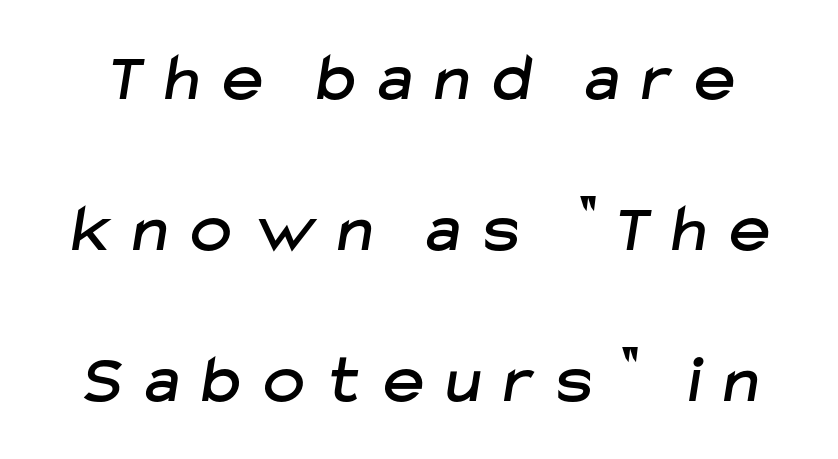
Q: Is the typeface a serif or a sans-serif typeface? A: Sans-serif.
Q: Is the text underlined? A: No.
Q: Is the spacing between letters normal or unusually wide? A: Unusually wide.
Q: Is the spacing between lines tight, normal or loose? A: Loose.
Q: Width (condensed, normal, or wide)? A: Normal.
Q: Stroke contrast? A: Low.
Q: x-height? A: Medium.
Q: Monospaced? A: No.
